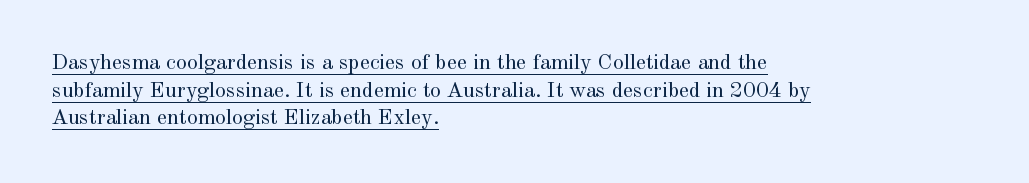
The image shows 22 px text type, upright; set left-aligned, normal line spacing (1.26x), normal letter spacing, underlined.
